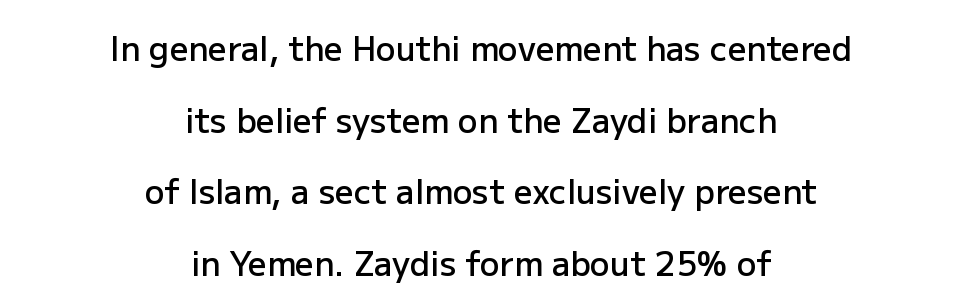
You can tell from the bare stems that sans-serif type was used. The gaps between neighbouring characters are ordinary and unremarkable. Ordinary non-slanted type is in use. Leading: increased. The letters advance in unequal steps, a hallmark of proportional type.
